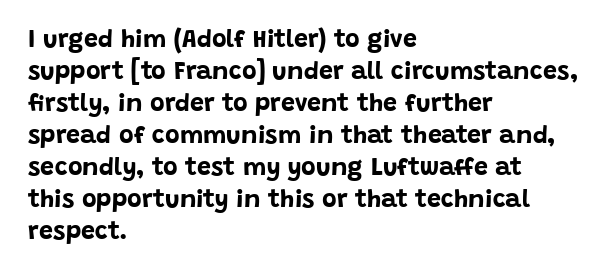
The image shows 25 px bold type, upright; set left-aligned, normal line spacing (1.28x), normal letter spacing, not underlined.
